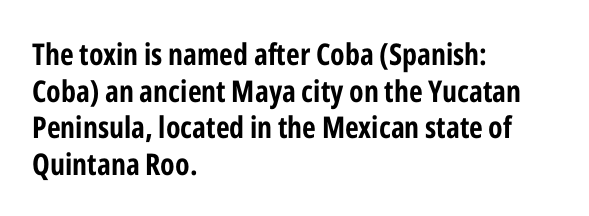
The image shows 30 px condensed sans-serif type, upright; set left-aligned, line spacing 1.22x, normal letter spacing, not underlined; low stroke contrast and a medium x-height.
